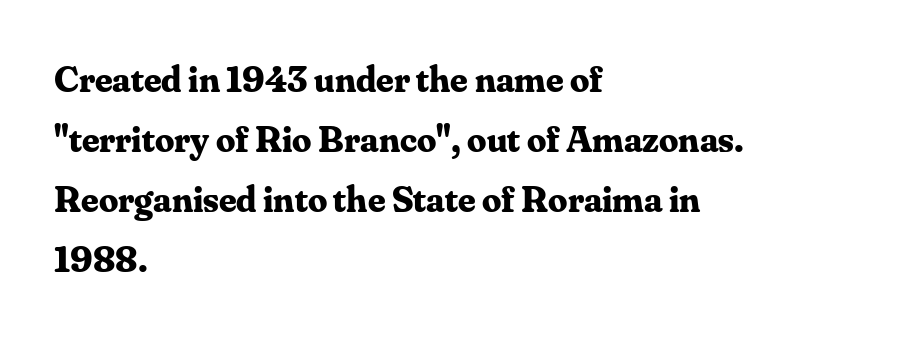
The image shows 38 px bold serif type, upright; set left-aligned, normal line spacing (1.58x), normal letter spacing, not underlined; medium stroke contrast and a small x-height.
